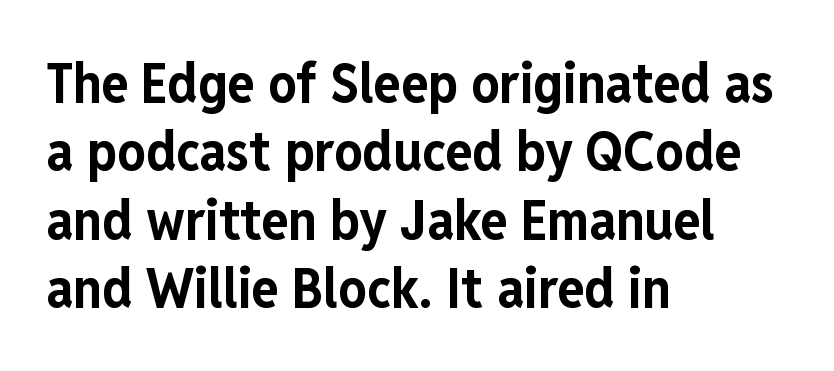
{"serif": "no", "italic": "no", "bold": "yes", "weight": "bold", "width": "condensed", "stroke_contrast": "low", "x_height": "medium", "monospaced": "no", "underline": "no", "align": "left", "line_spacing_ratio": 1.22, "letter_spacing": "normal", "letter_spacing_em": 0.0, "glyph_px": 56}
